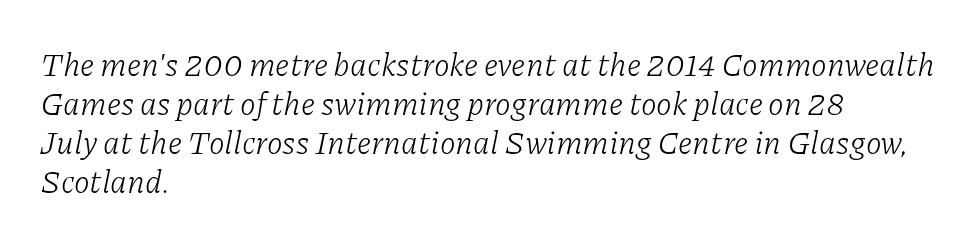
{"serif": "yes", "italic": "yes", "lean": "right", "slant_degrees": 11, "bold": "no", "weight": "light", "width": "normal", "stroke_contrast": "low", "x_height": "medium", "monospaced": "no", "underline": "no", "align": "left", "line_spacing_ratio": 1.22, "letter_spacing": "normal", "letter_spacing_em": 0.0, "glyph_px": 32}
